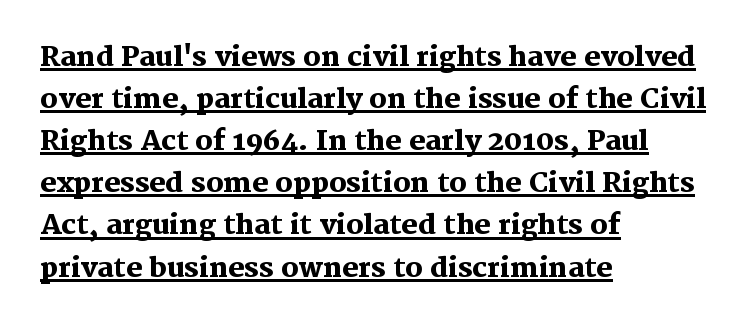
Q: Is the text bold? A: Yes.
Q: Is the text italic (slanted)? A: No, it is upright.
Q: Is the text underlined? A: Yes.
Q: How is the paragraph aligned? A: Left-aligned.
Q: Is the spacing between letters normal or unusually wide? A: Normal.
Q: Is the spacing between lines tight, normal or loose? A: Normal.
